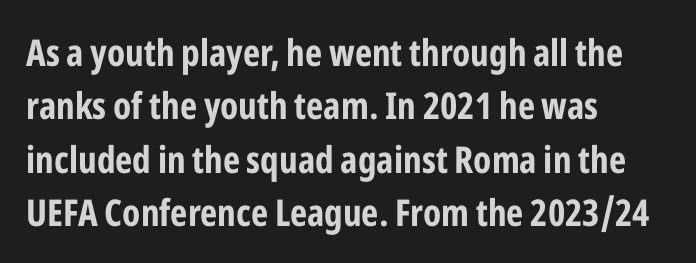
The letters stand upright; this is a roman face. Type style note: lacks serifs. The face used here is proportionally spaced, like ordinary book or web type. The block of text has a typical density, with ordinary space between rows. Chunky letters — that's bold for sure.
